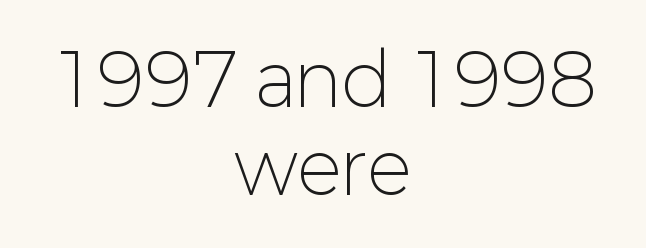
The letterforms sit at book weight or below. Looks like regular typesetting: each glyph gets only the width it needs. Observe the ordinary spacing: letters are neighbours, not strangers. You can tell from the bare stems that sans-serif type was used. Nope, not italic — everything's standing straight.
